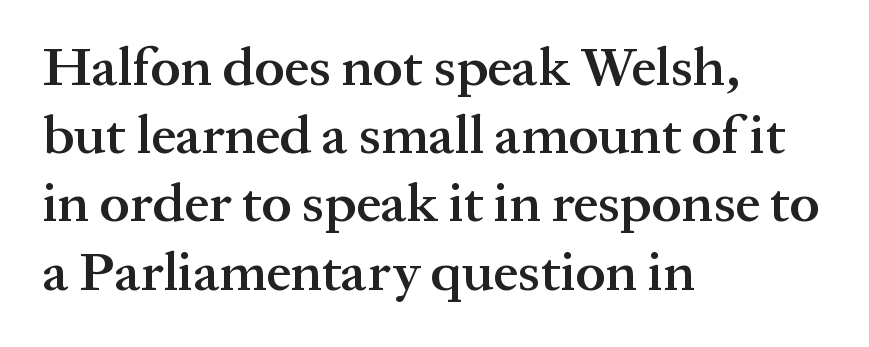
The image shows 55 px semibold serif type, upright; set left-aligned, line spacing 1.24x, normal letter spacing, not underlined; medium stroke contrast and a medium x-height.
